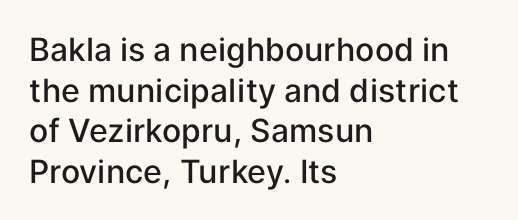
{"serif": "no", "italic": "no", "bold": "semi", "weight": "semibold", "width": "normal", "stroke_contrast": "low", "x_height": "medium", "monospaced": "no", "underline": "no", "align": "left", "line_spacing": "normal", "line_spacing_ratio": 1.27, "letter_spacing": "normal", "letter_spacing_em": 0.0, "glyph_px": 32}
